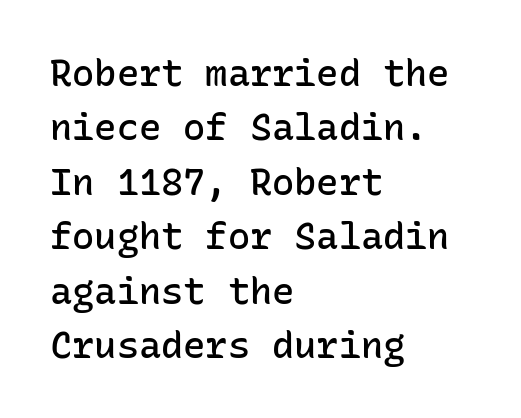
Lines of text with bare space underneath. The font family rendered here belongs to the sans-serif group. You can tell it's not italic because the verticals are truly vertical. Moderately thickened strokes mark this as semibold type. The rows are spaced the way most documents space them.
